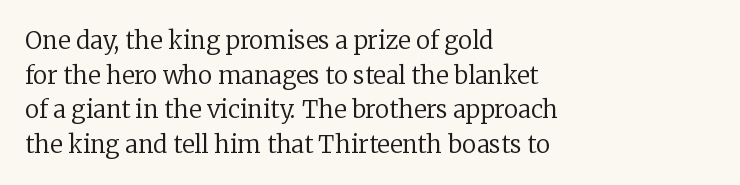
{"italic": "no", "bold": "no", "underline": "no", "align": "left", "line_spacing": "normal", "line_spacing_ratio": 1.44, "letter_spacing": "normal", "letter_spacing_em": 0.0, "glyph_px": 24}
